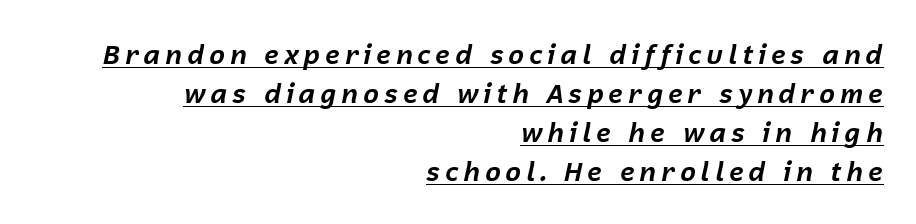
The image shows 27 px bold type, italic (leaning right); set right-aligned, normal line spacing (1.44x), underlined.
